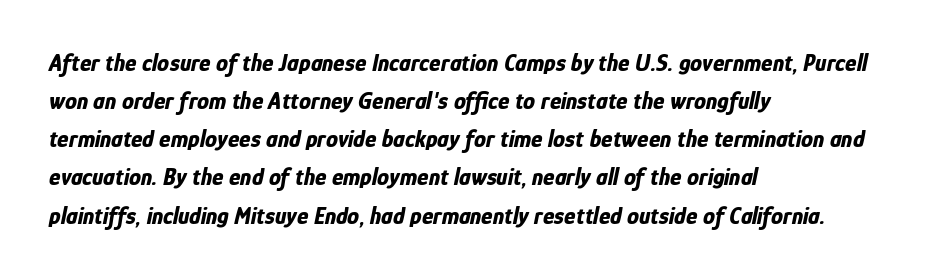
Posture: slanted. Set as a true bold cut, around the 700 mark. Observe the ordinary spacing: letters are neighbours, not strangers. Every row of glyphs begins at an identical x-position on the left. Horizontal bands of white between lines are of average thickness. Anything drawn beneath the words? Only blank space.
